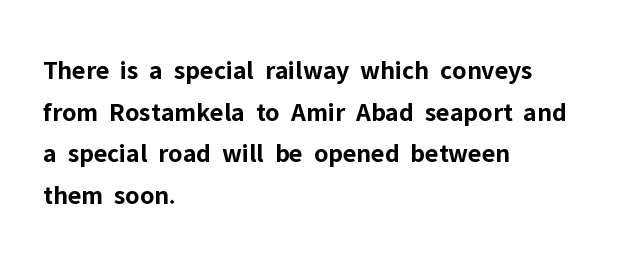
This sample keeps an unexceptional amount of space between lines. Which margin do the lines hug? The left one — the right edge is uneven. The specimen omits any rule beneath the text block's lines. Students, note that the glyphs here touch the page at normal intervals. This is heavy type, rendered in bold.
